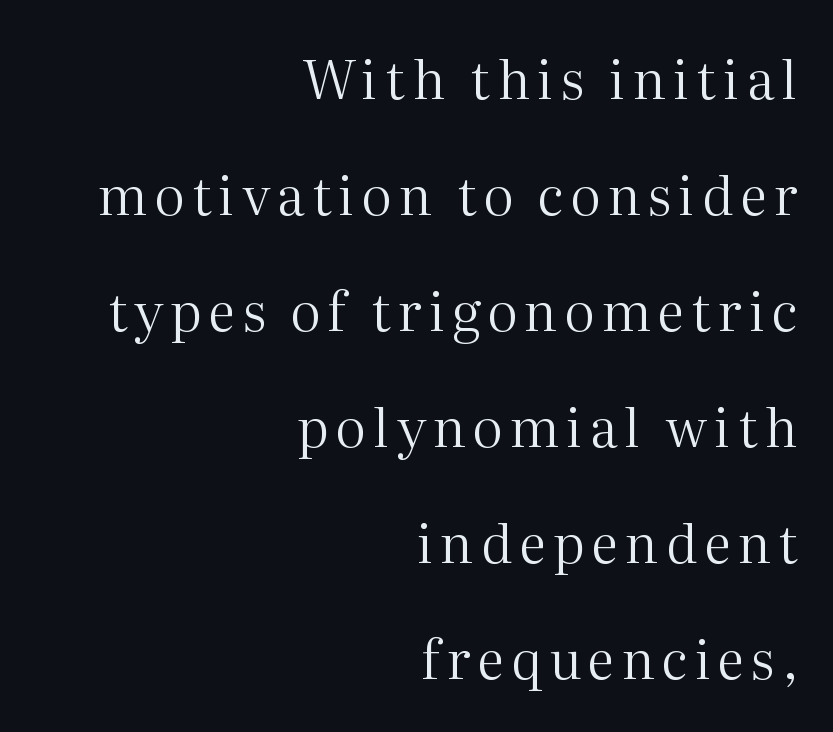
Q: Is the text bold? A: No.
Q: Is the text italic (slanted)? A: No, it is upright.
Q: Is the typeface a serif or a sans-serif typeface? A: Serif.
Q: Is the text underlined? A: No.
Q: How is the paragraph aligned? A: Right-aligned.
Q: Is the spacing between lines tight, normal or loose? A: Loose.
Q: Width (condensed, normal, or wide)? A: Normal.
Q: Stroke contrast? A: Medium.
Q: x-height? A: Medium.
Q: Monospaced? A: No.
